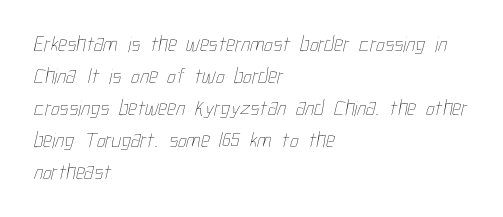
The image shows 22 px text type; set left-aligned, normal line spacing (1.45x), normal letter spacing, not underlined.
